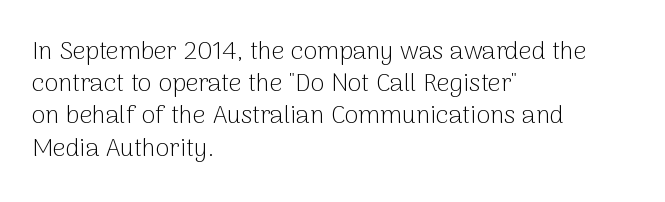
These lines keep a tight, regular rhythm from letter to letter. This sample is left-justified, so line endings fall wherever the words run out. The space between consecutive lines is moderate. Do the letters lean? They stand straight. The passage shown is not underscored anywhere. Stems and bowls with no extra thickness — not bold.
